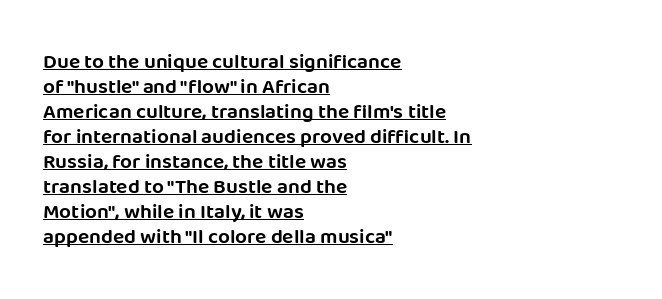
The image shows 21 px text type, upright; set left-aligned, line spacing 1.19x, normal letter spacing, underlined.
